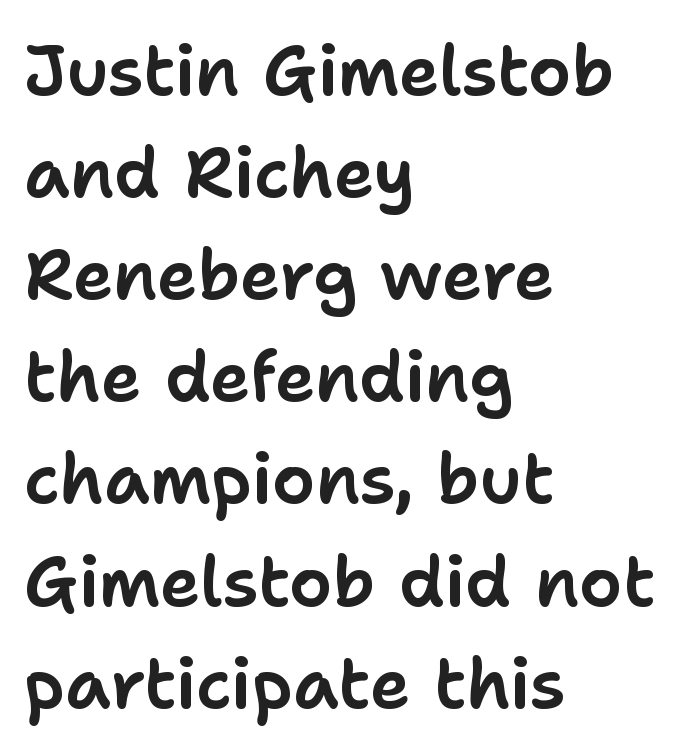
{"serif": "no", "italic": "no", "width": "normal", "stroke_contrast": "low", "x_height": "medium", "monospaced": "no", "underline": "no", "align": "left", "line_spacing": "normal", "line_spacing_ratio": 1.48, "letter_spacing": "normal", "letter_spacing_em": 0.0, "glyph_px": 69}
